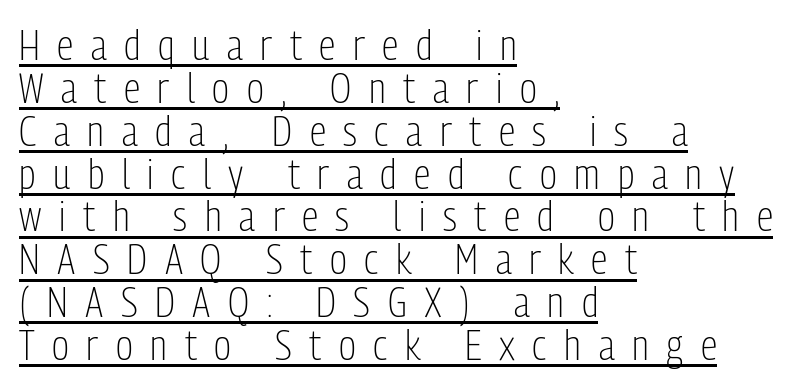
{"serif": "no", "italic": "no", "bold": "no", "weight": "light", "width": "condensed", "stroke_contrast": "low", "x_height": "medium", "monospaced": "no", "underline": "yes", "align": "left", "line_spacing": "tight", "line_spacing_ratio": 1.02, "letter_spacing": "wide", "letter_spacing_em": 0.42, "glyph_px": 42}
